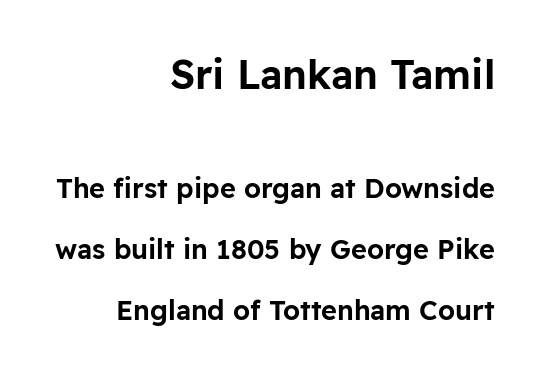
Unlike italic type, these characters show no tilt at all. Letters rest on an invisible, unmarked baseline. The vertical gap from one line to the next is large. The block sitting higher on the canvas is the one with enlarged characters. You could not count columns in this text — the font is proportionally spaced. Caption: standard tracking, unaltered.
